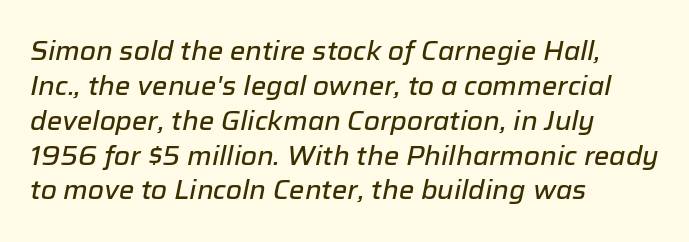
Alignment: flush left. The baseline area is clear. A normal amount of white space separates one row of letters from the next. The gaps between neighbouring characters are ordinary and unremarkable. Posture: slanted.
